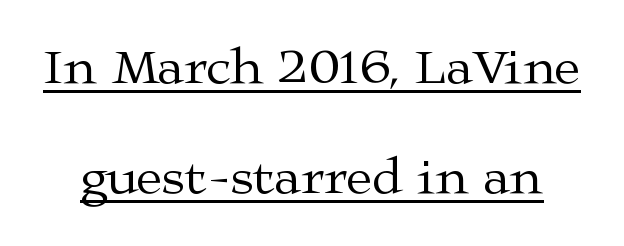
The image shows 52 px regular-weight, wide serif type, upright; set loose line spacing (2.12x), normal letter spacing, underlined; medium stroke contrast and a medium x-height.
